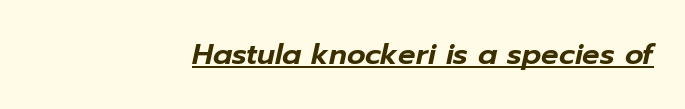
{"italic": "yes", "lean": "right", "slant_degrees": 12, "width": "normal", "stroke_contrast": "low", "x_height": "medium", "monospaced": "no", "underline": "yes", "align": "right", "letter_spacing": "normal", "letter_spacing_em": 0.0, "glyph_px": 29}
